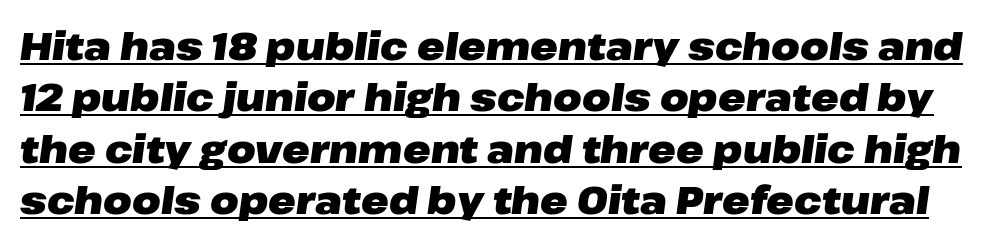
Q: Is the text bold? A: Yes.
Q: Is the text italic (slanted)? A: Yes, it leans right by about 8 degrees.
Q: Is the text underlined? A: Yes.
Q: Is the spacing between letters normal or unusually wide? A: Normal.
Q: Is the spacing between lines tight, normal or loose? A: Normal.
Q: Width (condensed, normal, or wide)? A: Wide.
Q: Stroke contrast? A: Low.
Q: x-height? A: Medium.
Q: Monospaced? A: No.
